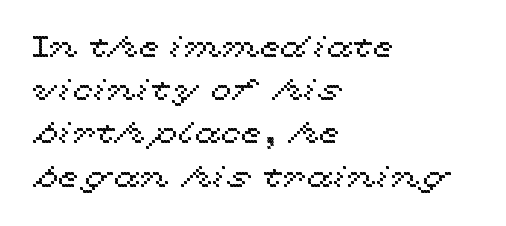
{"width": "wide", "x_height": "medium", "monospaced": "no", "underline": "no", "align": "left", "line_spacing": "normal", "line_spacing_ratio": 1.44, "letter_spacing": "normal", "letter_spacing_em": 0.0, "glyph_px": 30}
